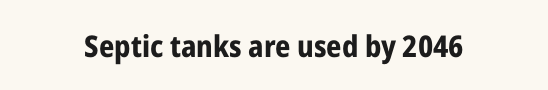
{"serif": "no", "italic": "no", "bold": "yes", "weight": "bold", "width": "condensed", "stroke_contrast": "low", "x_height": "medium", "monospaced": "no", "underline": "no", "letter_spacing": "normal", "letter_spacing_em": 0.0, "glyph_px": 30}
